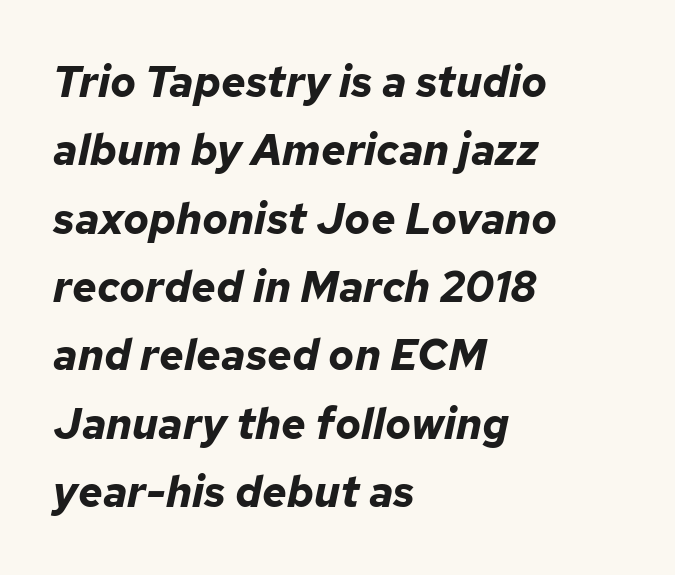
{"italic": "yes", "lean": "right", "slant_degrees": 12, "bold": "yes", "weight": "bold", "width": "normal", "stroke_contrast": "low", "x_height": "medium", "monospaced": "no", "underline": "no", "align": "left", "line_spacing": "normal", "line_spacing_ratio": 1.59, "letter_spacing": "normal", "letter_spacing_em": 0.0, "glyph_px": 43}
